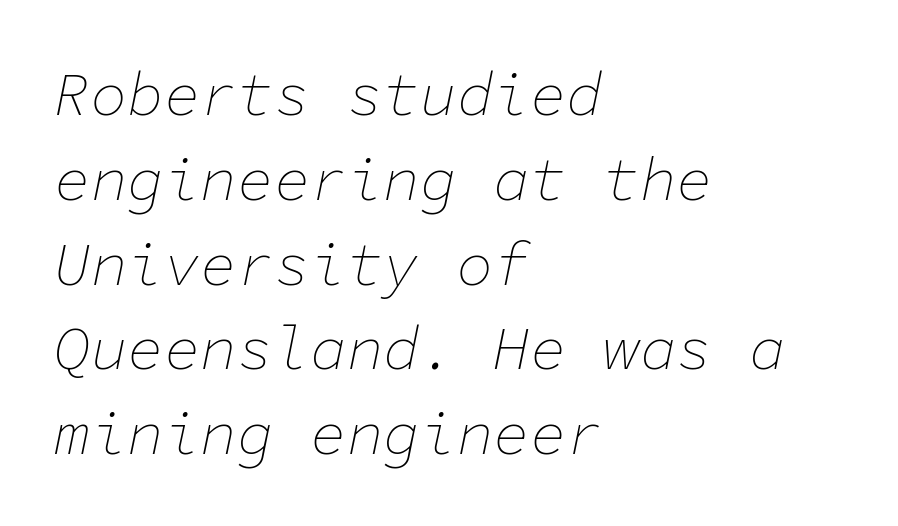
Q: Is the text bold? A: No.
Q: Is the text italic (slanted)? A: Yes, it leans right by about 11 degrees.
Q: Is the text underlined? A: No.
Q: How is the paragraph aligned? A: Left-aligned.
Q: Is the spacing between letters normal or unusually wide? A: Normal.
Q: Is the spacing between lines tight, normal or loose? A: Normal.
Q: Width (condensed, normal, or wide)? A: Normal.
Q: Stroke contrast? A: Low.
Q: x-height? A: Medium.
Q: Monospaced? A: Yes.
